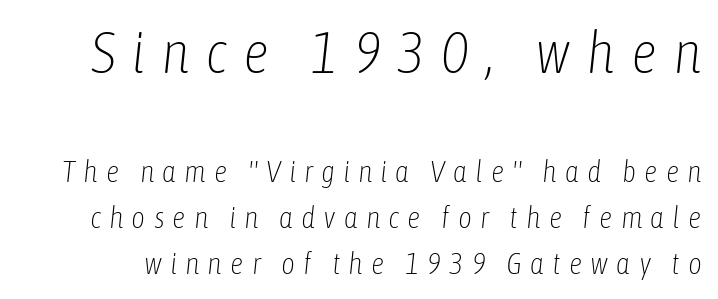
Short note: letters widely spaced. The initial chunk of copy outweighs the following chunk in type size. Just letters on the line, the space beneath them empty. Baseline-to-baseline distance is the conventional proportion of letter height.
